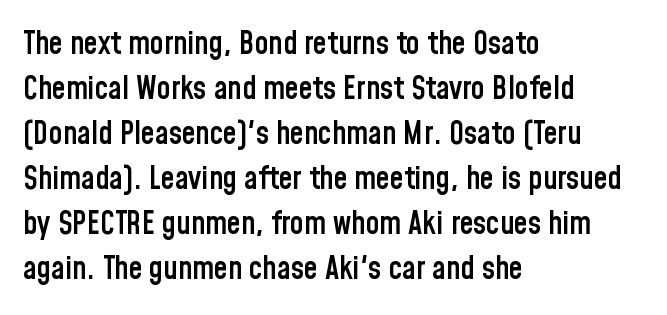
{"serif": "no", "italic": "no", "bold": "semi", "weight": "semibold", "width": "condensed", "stroke_contrast": "low", "x_height": "medium", "monospaced": "no", "underline": "no", "align": "left", "line_spacing": "normal", "line_spacing_ratio": 1.45, "letter_spacing": "normal", "letter_spacing_em": 0.0, "glyph_px": 31}
